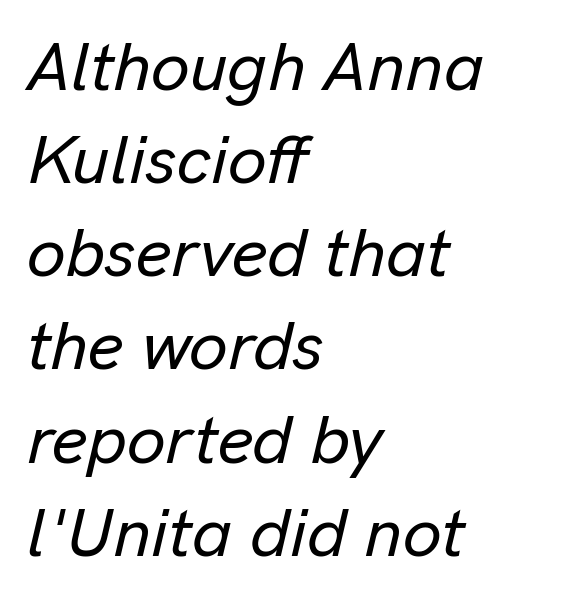
All the whitespace from short lines collects on the right. How would I describe the line gaps? Plain and ordinary. Looks like regular typesetting: each glyph gets only the width it needs. Style check: oblique. Each word holds together tightly as a unit, with standard inter-letter gaps. Bare-footed words on every line.
